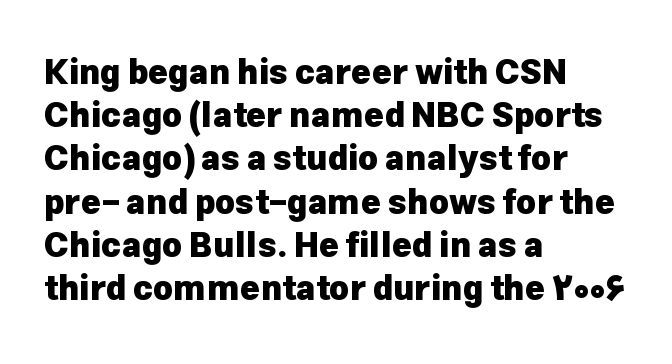
The image shows 34 px heavy sans-serif type, upright; set left-aligned, normal line spacing (1.27x), normal letter spacing, not underlined; low stroke contrast and a medium x-height.
